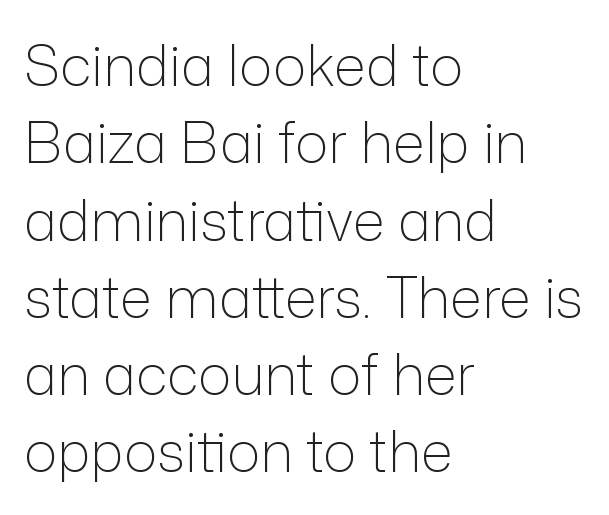
Where is the straight margin? On the left. The axis of the letterforms is exactly vertical. Is the stroke heavy? The answer is a plain regular-or-lighter. Underlining? Definitely not there.
